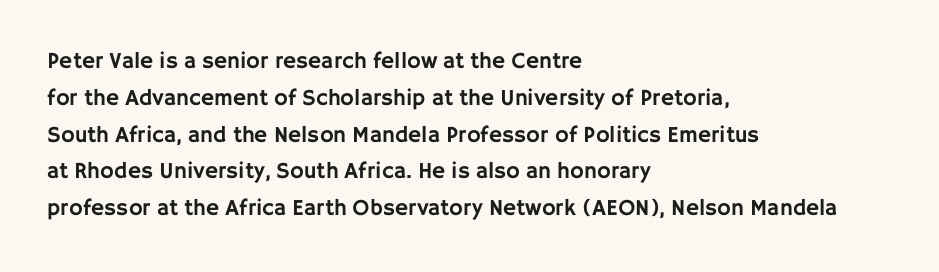
{"italic": "no", "underline": "no", "align": "left", "line_spacing": "normal", "line_spacing_ratio": 1.6, "letter_spacing": "normal", "letter_spacing_em": 0.0, "glyph_px": 23}
